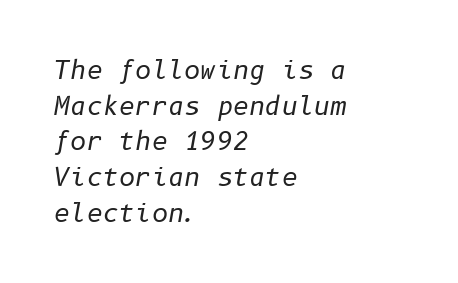
If you measured baseline to baseline, you'd find a middling distance. Italic: yes, the glyphs are oblique. No heavy texture on the line: the type isn't bold. The strip under each line holds only bare page. Line starts are locked; line ends wander. Default kerning and tracking; the words read as compact shapes.
